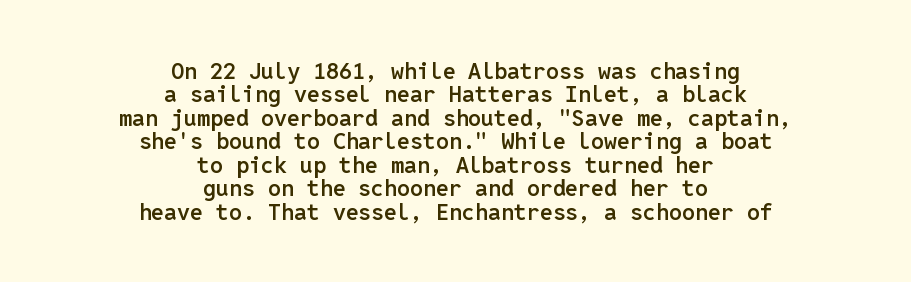
Q: Is the text bold? A: Semi-bold.
Q: Is the text italic (slanted)? A: No, it is upright.
Q: Is the text underlined? A: No.
Q: How is the paragraph aligned? A: Centered.
Q: Is the spacing between letters normal or unusually wide? A: Normal.
Q: Is the spacing between lines tight, normal or loose? A: Tight.
